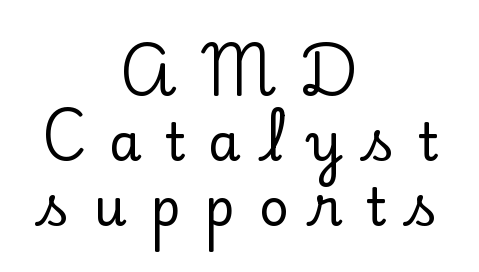
The image shows 52 px serif type, upright; set centered, normal line spacing (1.25x), unusually wide letter spacing (+0.45 em), not underlined; low stroke contrast and a small x-height.
